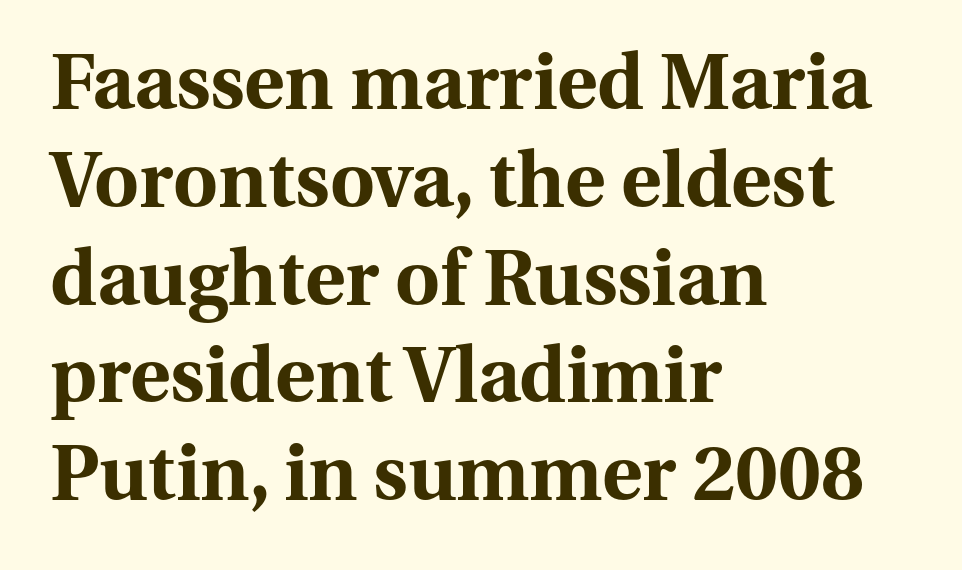
Q: Is the text bold? A: Yes.
Q: Is the text italic (slanted)? A: No, it is upright.
Q: Is the typeface a serif or a sans-serif typeface? A: Serif.
Q: Is the text underlined? A: No.
Q: How is the paragraph aligned? A: Left-aligned.
Q: Is the spacing between letters normal or unusually wide? A: Normal.
Q: Is the spacing between lines tight, normal or loose? A: Normal.
Q: Width (condensed, normal, or wide)? A: Normal.
Q: Stroke contrast? A: Medium.
Q: x-height? A: Medium.
Q: Monospaced? A: No.
